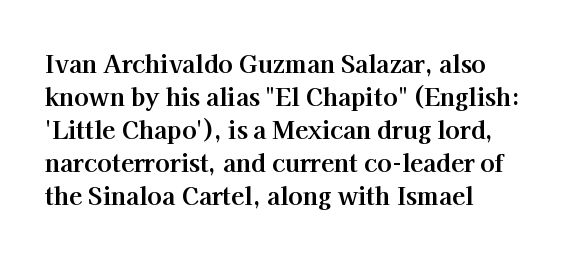
These lines keep a tight, regular rhythm from letter to letter. Heavy-handed strokes throughout: this text is bold. A normal amount of white space separates one row of letters from the next. The font's upright variant was chosen for this text. The string is rendered with underlining switched off. Which margin do the lines hug? The left one — the right edge is uneven.
